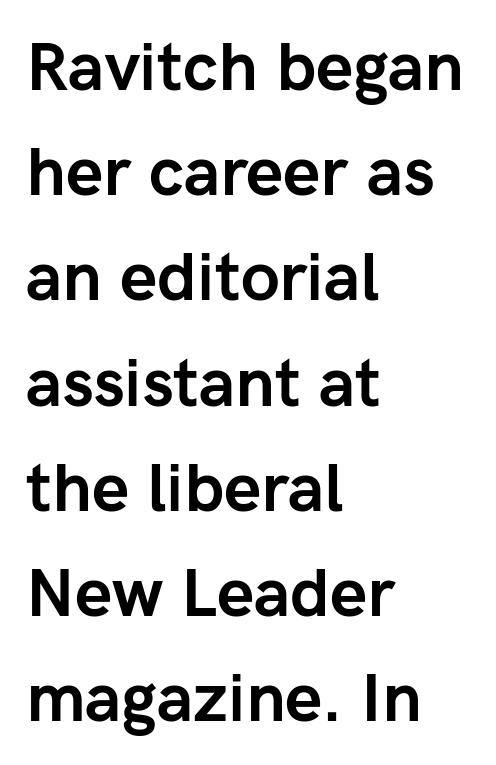
Q: Is the text bold? A: Yes.
Q: Is the text italic (slanted)? A: No, it is upright.
Q: Is the typeface a serif or a sans-serif typeface? A: Sans-serif.
Q: Is the text underlined? A: No.
Q: How is the paragraph aligned? A: Left-aligned.
Q: Is the spacing between letters normal or unusually wide? A: Normal.
Q: Is the spacing between lines tight, normal or loose? A: Normal.
Q: Width (condensed, normal, or wide)? A: Normal.
Q: Stroke contrast? A: Low.
Q: x-height? A: Medium.
Q: Monospaced? A: No.
